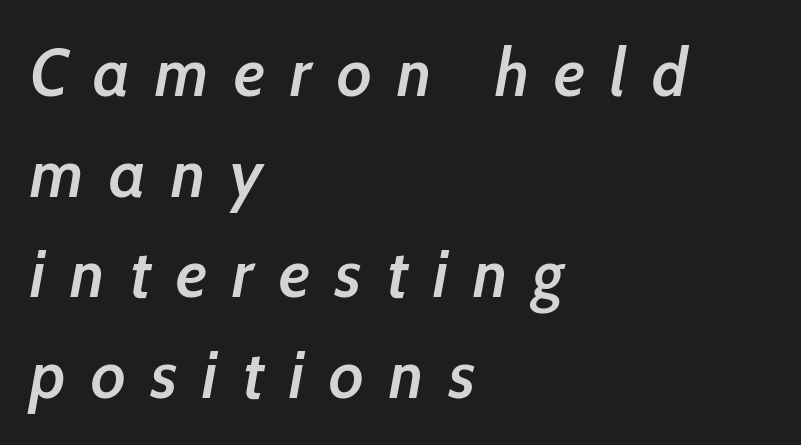
Q: Is the text bold? A: Semi-bold.
Q: Is the text italic (slanted)? A: Yes, it leans right by about 10 degrees.
Q: Is the text underlined? A: No.
Q: How is the paragraph aligned? A: Left-aligned.
Q: Is the spacing between letters normal or unusually wide? A: Unusually wide.
Q: Is the spacing between lines tight, normal or loose? A: Normal.
Q: Width (condensed, normal, or wide)? A: Condensed.
Q: Stroke contrast? A: Low.
Q: x-height? A: Medium.
Q: Monospaced? A: No.
